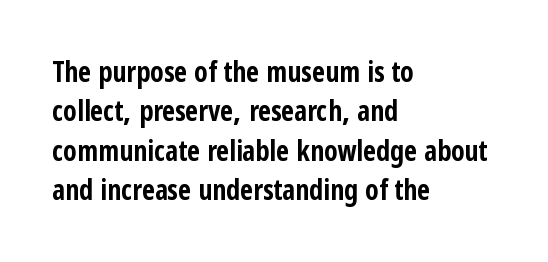
Glyph-to-glyph distance matches everyday printed text. Regarding serifs, this sample does without them. The passage shown is typed in a proportional face where columns would drift. The axis of the letterforms is exactly vertical. Vertical spacing — default.
